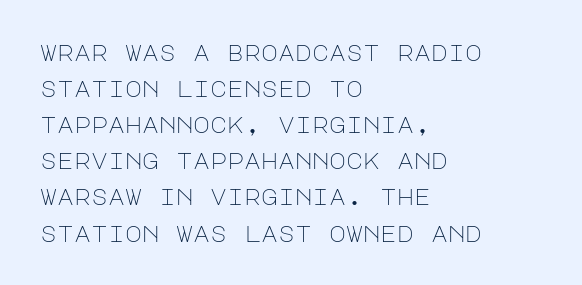
Nothing unusual about the tracking: characters are spaced as the font intends. The typesetter chose a ragged-right arrangement here. Vertical strokes here are truly vertical. In terms of leading, this rendering sits right in the middle.
